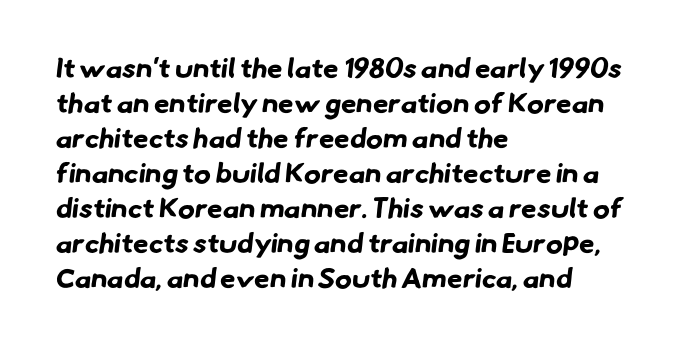
{"serif": "no", "bold": "yes", "weight": "bold", "width": "normal", "stroke_contrast": "low", "x_height": "small", "monospaced": "no", "underline": "no", "align": "left", "line_spacing": "normal", "line_spacing_ratio": 1.25, "letter_spacing": "normal", "letter_spacing_em": 0.0, "glyph_px": 28}
